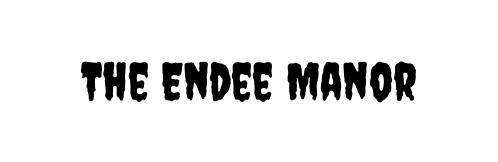
Q: Is the text italic (slanted)? A: No, it is upright.
Q: Is the typeface a serif or a sans-serif typeface? A: Sans-serif.
Q: Is the text underlined? A: No.
Q: Is the spacing between letters normal or unusually wide? A: Normal.
Q: Width (condensed, normal, or wide)? A: Condensed.
Q: Stroke contrast? A: Low.
Q: x-height? A: Large.
Q: Monospaced? A: No.
